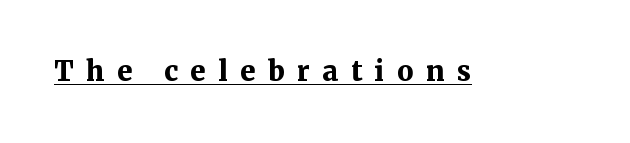
{"italic": "no", "bold": "yes", "underline": "yes", "letter_spacing": "wide", "letter_spacing_em": 0.47, "glyph_px": 27}
